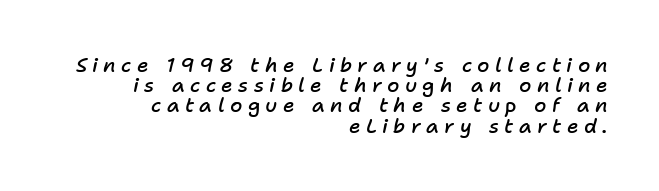
The image shows 20 px text type, italic (leaning right); set right-aligned, tight line spacing (1.01x), unusually wide letter spacing (+0.27 em), not underlined.
